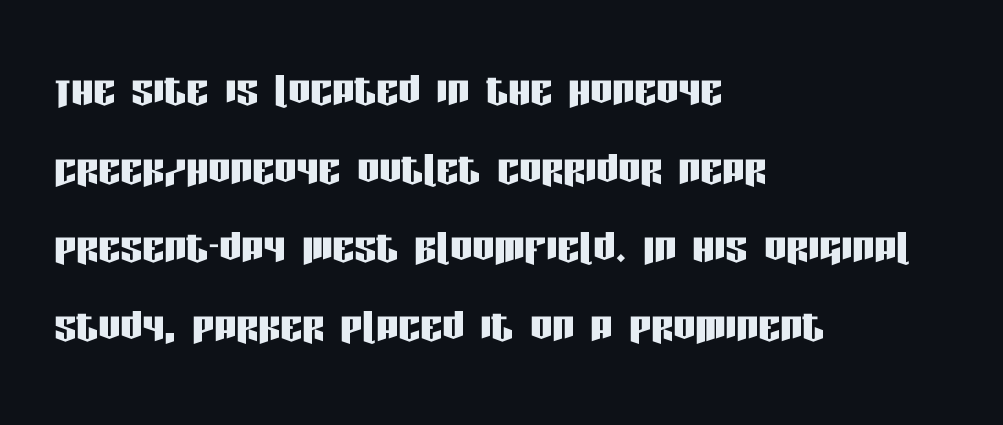
{"serif": "no", "italic": "no", "width": "condensed", "stroke_contrast": "low", "x_height": "large", "monospaced": "no", "underline": "no", "align": "left", "line_spacing": "normal", "line_spacing_ratio": 1.43, "letter_spacing": "normal", "letter_spacing_em": 0.0, "glyph_px": 55}
